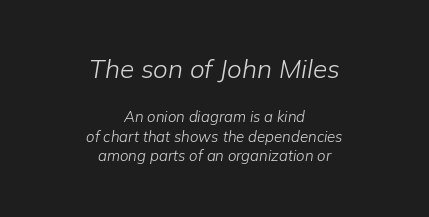
Descender tails drop into unmarked territory. The upper block of text is set noticeably larger than the block beneath it. The space between consecutive lines is moderate. When letters slant like this, we call the style italic.
